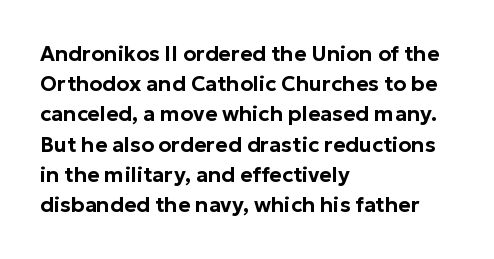
Q: Is the text italic (slanted)? A: No, it is upright.
Q: Is the text underlined? A: No.
Q: How is the paragraph aligned? A: Left-aligned.
Q: Is the spacing between letters normal or unusually wide? A: Normal.
Q: Is the spacing between lines tight, normal or loose? A: Normal.
